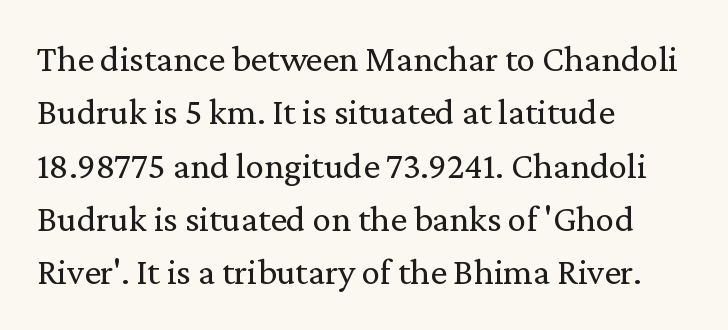
The image shows 37 px regular-weight serif type, upright; set left-aligned, normal line spacing (1.44x), normal letter spacing, not underlined; low stroke contrast and a medium x-height.
